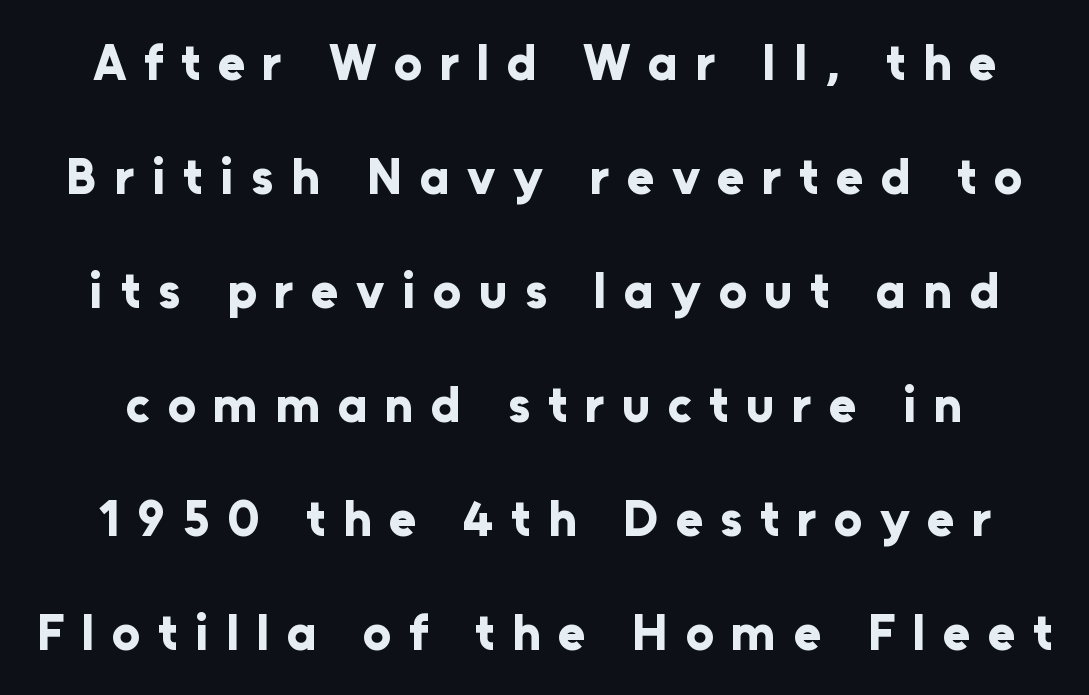
Q: Is the text bold? A: Yes.
Q: Is the text italic (slanted)? A: No, it is upright.
Q: Is the typeface a serif or a sans-serif typeface? A: Sans-serif.
Q: Is the text underlined? A: No.
Q: Is the spacing between letters normal or unusually wide? A: Unusually wide.
Q: Is the spacing between lines tight, normal or loose? A: Loose.
Q: Width (condensed, normal, or wide)? A: Normal.
Q: Stroke contrast? A: Low.
Q: x-height? A: Medium.
Q: Monospaced? A: No.
